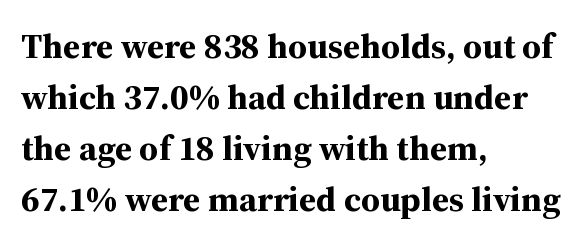
The image shows 35 px bold serif type, upright; set left-aligned, normal line spacing (1.46x), normal letter spacing, not underlined; medium stroke contrast and a medium x-height.
